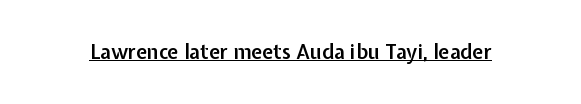
Q: Is the text bold? A: Semi-bold.
Q: Is the text italic (slanted)? A: No, it is upright.
Q: Is the text underlined? A: Yes.
Q: Is the spacing between letters normal or unusually wide? A: Normal.
